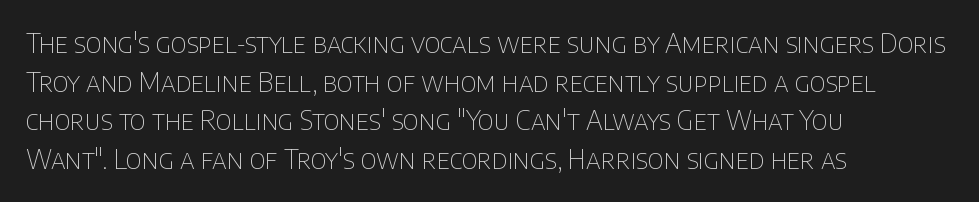
Q: Is the text bold? A: No.
Q: Is the text italic (slanted)? A: No, it is upright.
Q: Is the text underlined? A: No.
Q: How is the paragraph aligned? A: Left-aligned.
Q: Is the spacing between letters normal or unusually wide? A: Normal.
Q: Is the spacing between lines tight, normal or loose? A: Normal.
